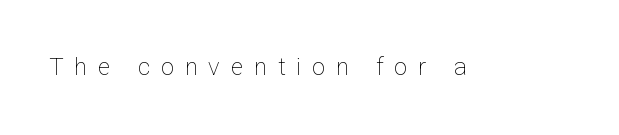
{"italic": "no", "bold": "no", "underline": "no", "letter_spacing": "wide", "letter_spacing_em": 0.45, "glyph_px": 24}
